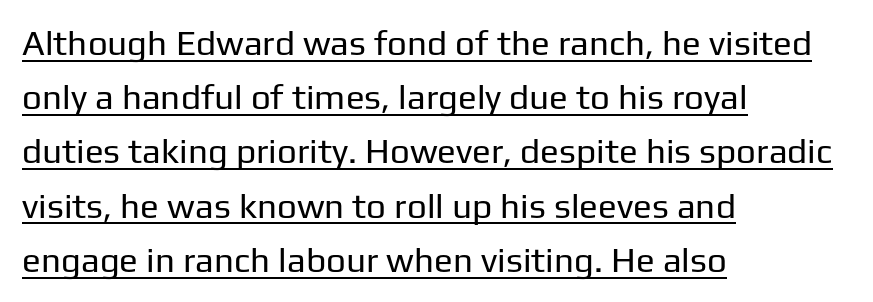
Regarding leading, the lines here are spaced in the standard way. Casual observation: everything's shoved over to the left. Standard letterfit; no display-style spreading of the glyphs. Are there feet on the stems? There aren't — it's a sans. The letters advance in unequal steps, a hallmark of proportional type. Glance below the letters and you will spot a drawn line.
